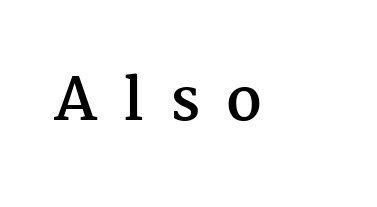
Q: Is the text bold? A: Yes.
Q: Is the text italic (slanted)? A: No, it is upright.
Q: Is the typeface a serif or a sans-serif typeface? A: Serif.
Q: Is the text underlined? A: No.
Q: Is the spacing between letters normal or unusually wide? A: Unusually wide.
Q: Width (condensed, normal, or wide)? A: Normal.
Q: Stroke contrast? A: Medium.
Q: x-height? A: Medium.
Q: Monospaced? A: No.
